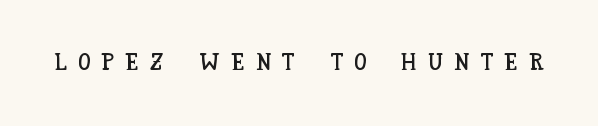
Loose tracking; the words dissolve into strings of separated letters. The typography opts for an upright posture over an oblique one. Nobody drew a line under any word here.
